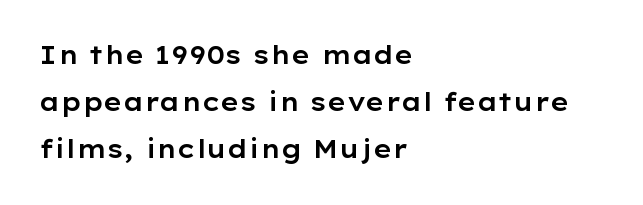
{"italic": "no", "underline": "no", "align": "left", "line_spacing_ratio": 1.89, "letter_spacing": "normal", "letter_spacing_em": 0.0, "glyph_px": 25}
